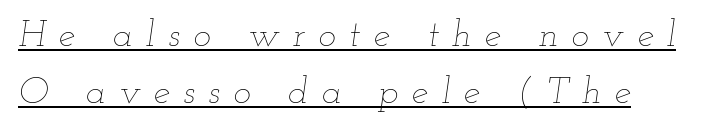
Q: Is the text bold? A: No.
Q: Is the text italic (slanted)? A: Yes, it leans right by about 12 degrees.
Q: Is the text underlined? A: Yes.
Q: Is the spacing between letters normal or unusually wide? A: Unusually wide.
Q: Is the spacing between lines tight, normal or loose? A: Normal.
Q: Width (condensed, normal, or wide)? A: Wide.
Q: Stroke contrast? A: Low.
Q: x-height? A: Small.
Q: Monospaced? A: No.
